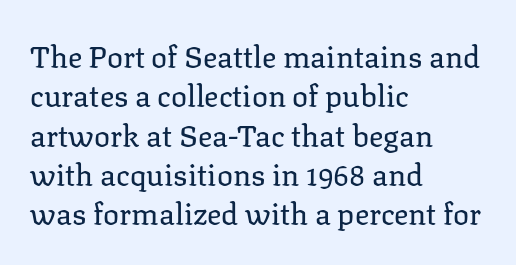
The image shows 30 px regular-weight serif type, upright; set left-aligned, normal line spacing (1.31x), normal letter spacing, not underlined; low stroke contrast and a medium x-height.
